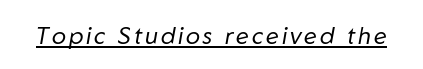
The image shows 24 px text type, italic (leaning right); set underlined.
